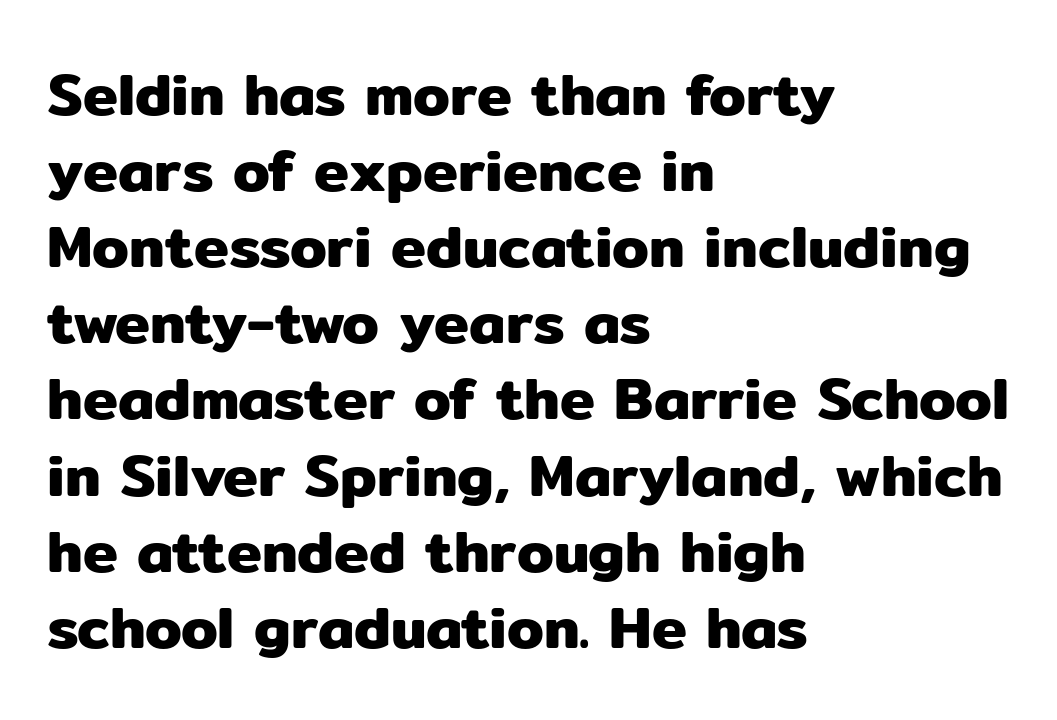
{"serif": "no", "italic": "no", "width": "normal", "stroke_contrast": "low", "x_height": "medium", "monospaced": "no", "underline": "no", "align": "left", "line_spacing": "normal", "line_spacing_ratio": 1.29, "letter_spacing": "normal", "letter_spacing_em": 0.0, "glyph_px": 59}
